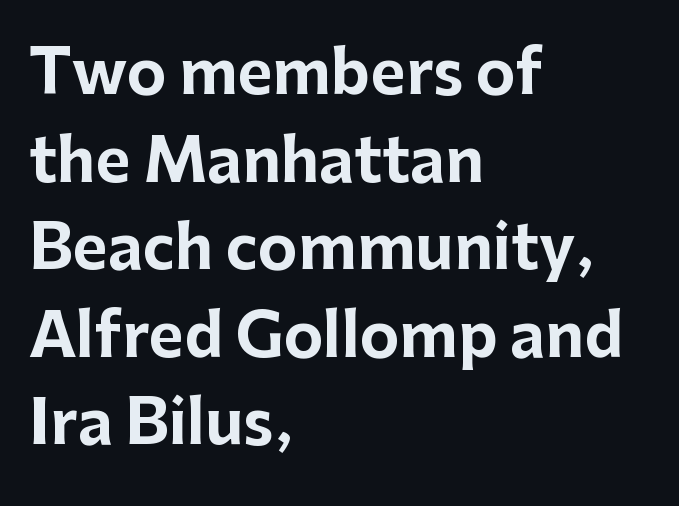
{"serif": "no", "italic": "no", "bold": "yes", "weight": "bold", "width": "normal", "stroke_contrast": "low", "x_height": "medium", "monospaced": "no", "underline": "no", "align": "left", "line_spacing": "normal", "line_spacing_ratio": 1.46, "letter_spacing": "normal", "letter_spacing_em": 0.0, "glyph_px": 60}
